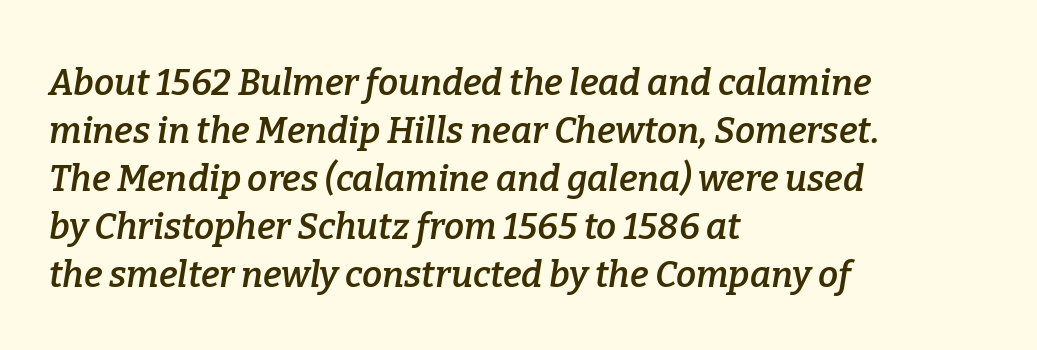
Q: Is the text bold? A: Semi-bold.
Q: Is the text italic (slanted)? A: Yes, it leans right by about 9 degrees.
Q: Is the typeface a serif or a sans-serif typeface? A: Serif.
Q: Is the text underlined? A: No.
Q: How is the paragraph aligned? A: Left-aligned.
Q: Is the spacing between letters normal or unusually wide? A: Normal.
Q: Is the spacing between lines tight, normal or loose? A: Normal.
Q: Width (condensed, normal, or wide)? A: Normal.
Q: Stroke contrast? A: Low.
Q: x-height? A: Medium.
Q: Monospaced? A: No.
